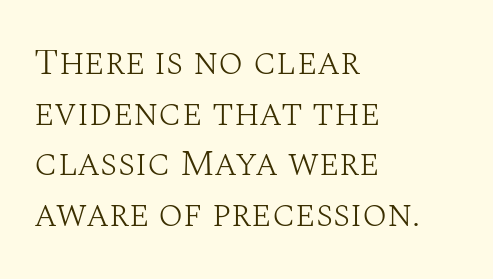
{"serif": "yes", "italic": "no", "bold": "no", "weight": "light", "width": "normal", "stroke_contrast": "medium", "x_height": "large", "monospaced": "no", "underline": "no", "align": "left", "line_spacing": "normal", "line_spacing_ratio": 1.37, "letter_spacing": "normal", "letter_spacing_em": 0.0, "glyph_px": 37}
